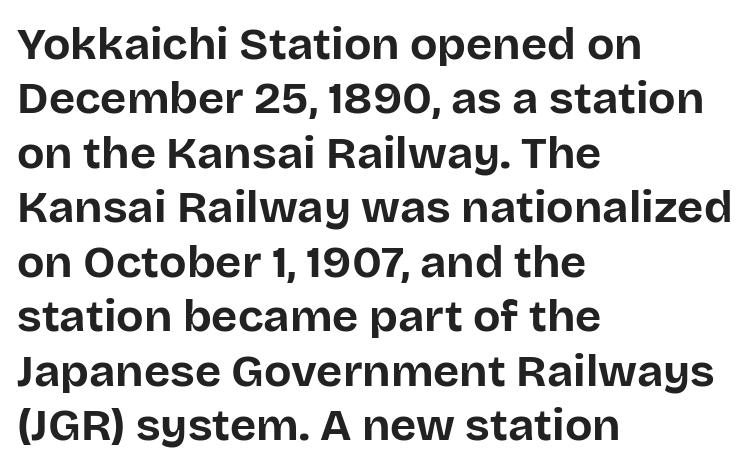
Q: Is the text bold? A: Yes.
Q: Is the text italic (slanted)? A: No, it is upright.
Q: Is the typeface a serif or a sans-serif typeface? A: Sans-serif.
Q: Is the text underlined? A: No.
Q: How is the paragraph aligned? A: Left-aligned.
Q: Is the spacing between letters normal or unusually wide? A: Normal.
Q: Width (condensed, normal, or wide)? A: Normal.
Q: Stroke contrast? A: Low.
Q: x-height? A: Large.
Q: Monospaced? A: No.
